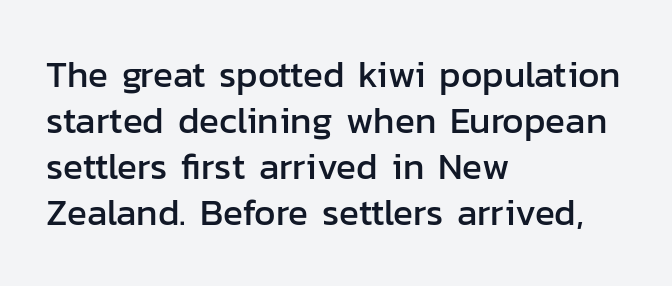
{"serif": "no", "italic": "no", "width": "normal", "stroke_contrast": "low", "x_height": "medium", "monospaced": "no", "underline": "no", "align": "left", "line_spacing_ratio": 1.24, "letter_spacing": "normal", "letter_spacing_em": 0.0, "glyph_px": 37}
